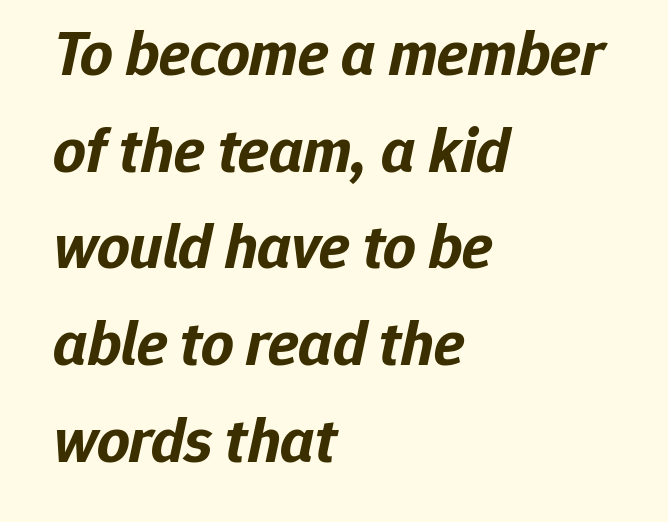
Q: Is the text bold? A: Yes.
Q: Is the text italic (slanted)? A: Yes, it leans right by about 12 degrees.
Q: Is the text underlined? A: No.
Q: How is the paragraph aligned? A: Left-aligned.
Q: Is the spacing between letters normal or unusually wide? A: Normal.
Q: Is the spacing between lines tight, normal or loose? A: Normal.
Q: Width (condensed, normal, or wide)? A: Normal.
Q: Stroke contrast? A: Low.
Q: x-height? A: Medium.
Q: Monospaced? A: No.
